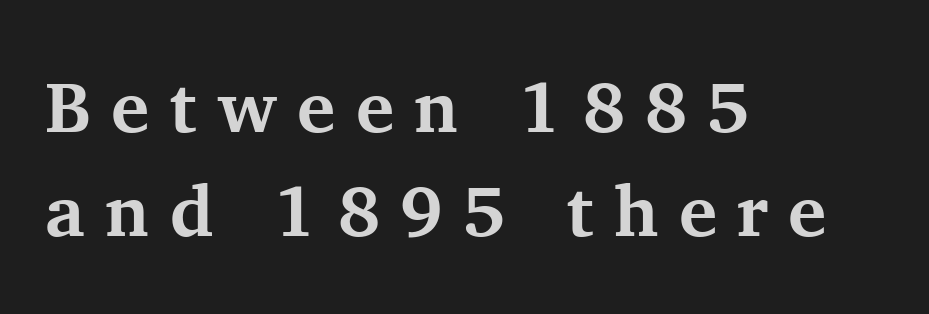
Q: Is the text bold? A: Yes.
Q: Is the text italic (slanted)? A: No, it is upright.
Q: Is the typeface a serif or a sans-serif typeface? A: Serif.
Q: Is the text underlined? A: No.
Q: How is the paragraph aligned? A: Left-aligned.
Q: Is the spacing between letters normal or unusually wide? A: Unusually wide.
Q: Is the spacing between lines tight, normal or loose? A: Normal.
Q: Width (condensed, normal, or wide)? A: Normal.
Q: Stroke contrast? A: Medium.
Q: x-height? A: Medium.
Q: Monospaced? A: No.
